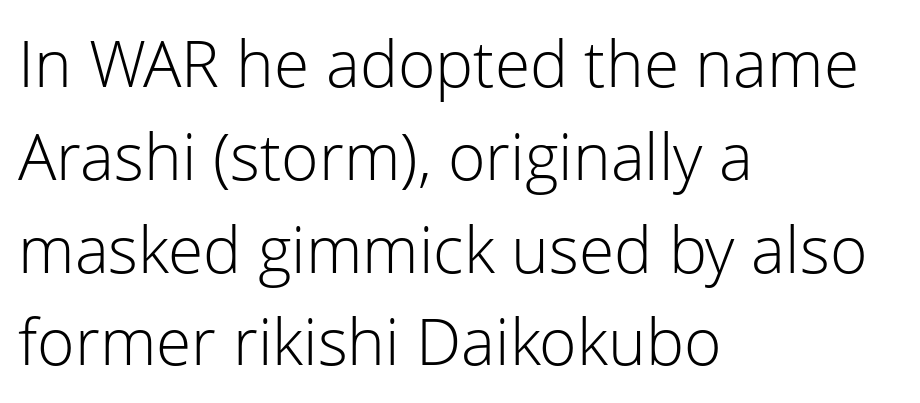
The image shows 64 px light sans-serif type, upright; set left-aligned, normal line spacing (1.45x), normal letter spacing, not underlined; low stroke contrast and a medium x-height.
